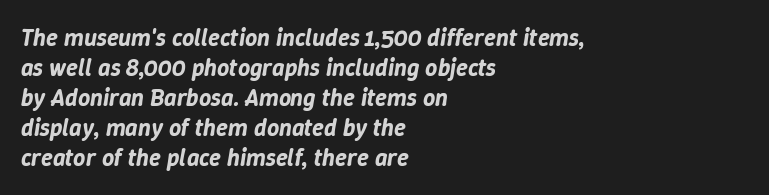
{"italic": "yes", "lean": "right", "slant_degrees": 9, "underline": "no", "align": "left", "line_spacing": "normal", "line_spacing_ratio": 1.25, "letter_spacing": "normal", "letter_spacing_em": 0.0, "glyph_px": 24}
